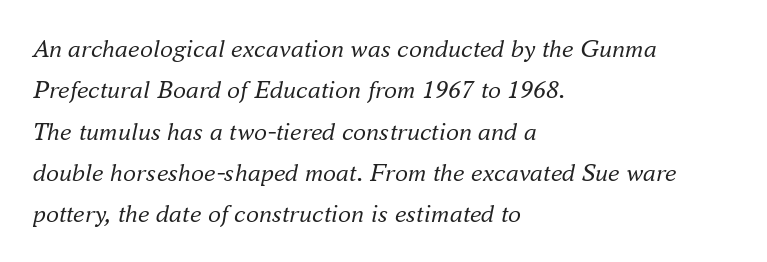
The image shows 26 px text type, italic (leaning right); set left-aligned, normal line spacing (1.59x), normal letter spacing, not underlined.
